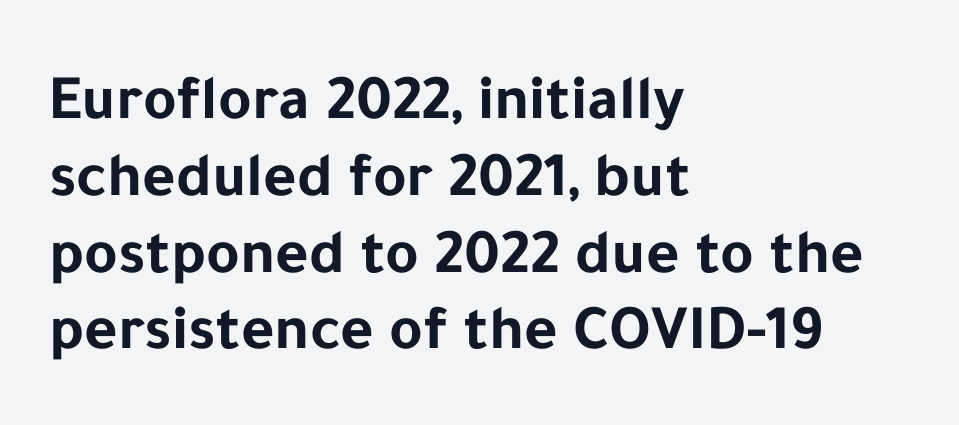
{"serif": "no", "italic": "no", "bold": "yes", "weight": "bold", "width": "normal", "stroke_contrast": "low", "x_height": "medium", "monospaced": "no", "underline": "no", "align": "left", "line_spacing_ratio": 1.2, "letter_spacing": "normal", "letter_spacing_em": 0.0, "glyph_px": 64}
